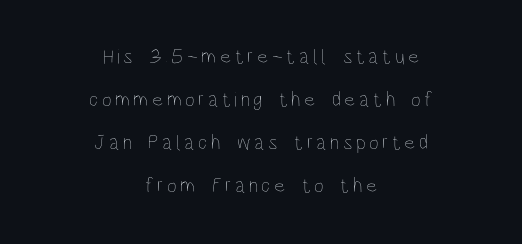
{"italic": "no", "bold": "no", "underline": "no", "align": "center", "line_spacing": "loose", "line_spacing_ratio": 2.05, "glyph_px": 21}
